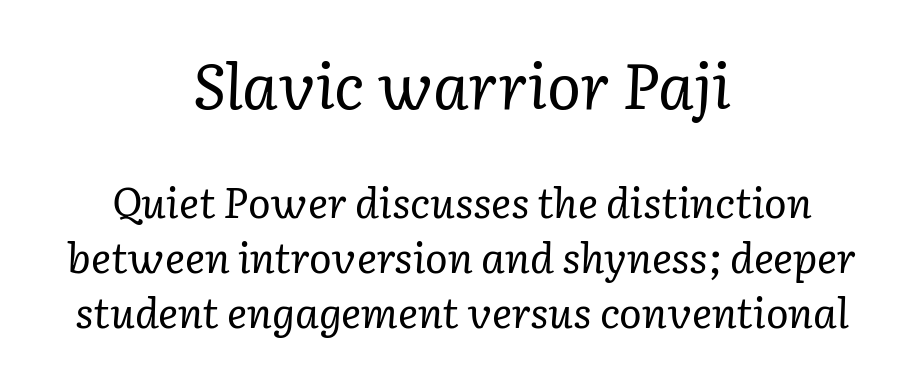
{"serif": "yes", "italic": "yes", "lean": "right", "slant_degrees": 2, "bold": "no", "weight": "regular", "width": "normal", "stroke_contrast": "low", "x_height": "medium", "monospaced": "no", "underline": "no", "align": "center", "line_spacing": "normal", "line_spacing_ratio": 1.32, "letter_spacing": "normal", "letter_spacing_em": 0.0, "larger_block": "first", "size_ratio": 1.5, "glyph_px": 63}
